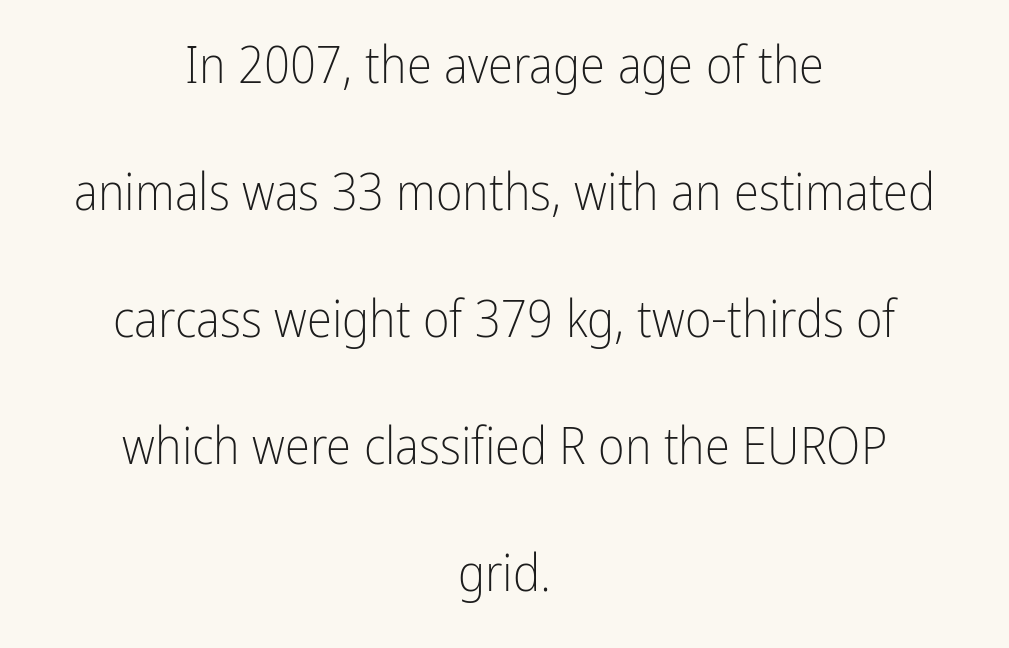
The image shows 51 px light, condensed sans-serif type, upright; set centered, loose line spacing (2.49x), normal letter spacing, not underlined; low stroke contrast and a medium x-height.
